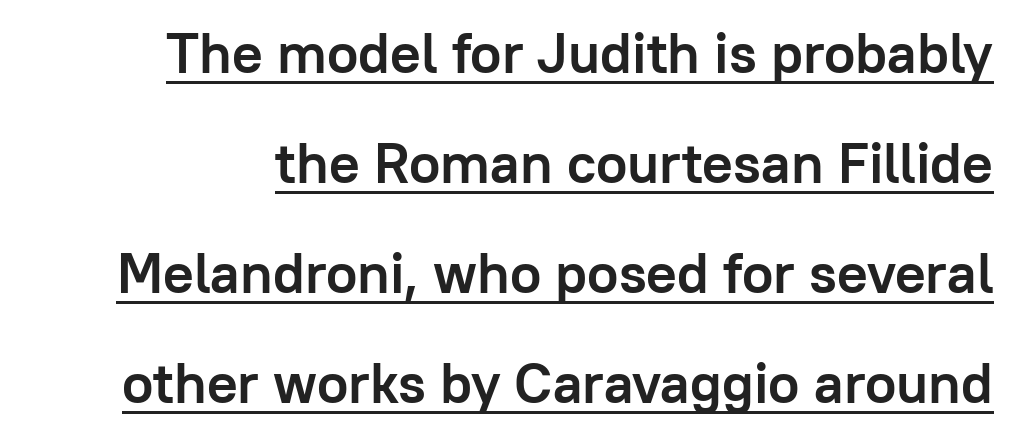
Q: Is the text bold? A: Yes.
Q: Is the text italic (slanted)? A: No, it is upright.
Q: Is the typeface a serif or a sans-serif typeface? A: Sans-serif.
Q: Is the text underlined? A: Yes.
Q: How is the paragraph aligned? A: Right-aligned.
Q: Is the spacing between letters normal or unusually wide? A: Normal.
Q: Is the spacing between lines tight, normal or loose? A: Loose.
Q: Width (condensed, normal, or wide)? A: Normal.
Q: Stroke contrast? A: Low.
Q: x-height? A: Medium.
Q: Monospaced? A: No.
